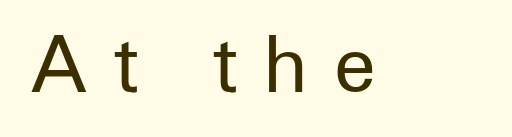
Q: Is the text bold? A: No.
Q: Is the text italic (slanted)? A: No, it is upright.
Q: Is the typeface a serif or a sans-serif typeface? A: Sans-serif.
Q: Is the text underlined? A: No.
Q: Is the spacing between letters normal or unusually wide? A: Unusually wide.
Q: Width (condensed, normal, or wide)? A: Normal.
Q: Stroke contrast? A: Low.
Q: x-height? A: Medium.
Q: Monospaced? A: No.
